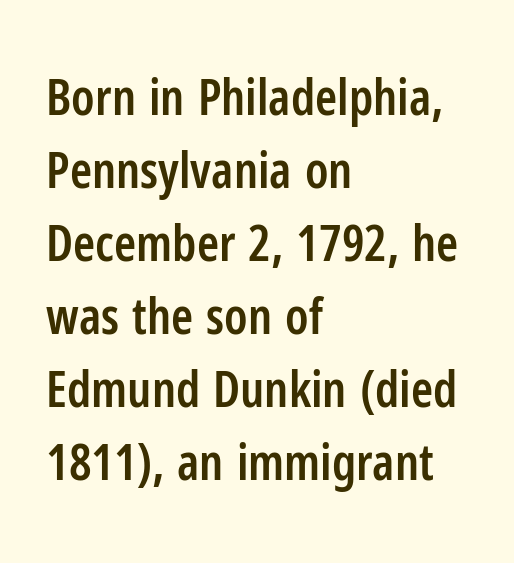
The image shows 50 px semibold, condensed sans-serif type, upright; set left-aligned, normal line spacing (1.46x), normal letter spacing, not underlined; low stroke contrast and a medium x-height.
